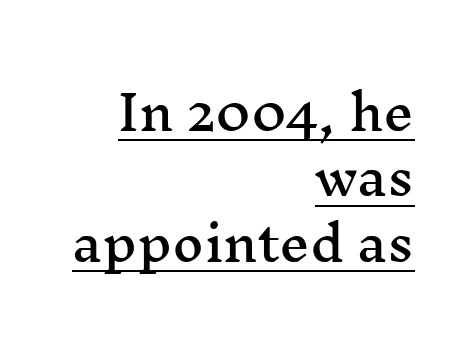
If you drew a ruler down the right edge, every line would touch it. Unlike italic type, these characters show no tilt at all. Regarding serifs, this sample has them. Varying glyph widths throughout — classic text-font behaviour. Like a heading marked for emphasis, these lines bear an underscore. The gaps between neighbouring characters are ordinary and unremarkable.
